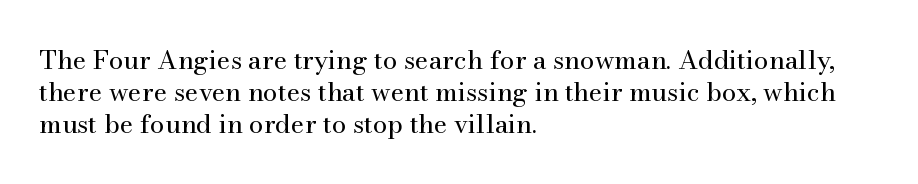
Q: Is the text bold? A: No.
Q: Is the text italic (slanted)? A: No, it is upright.
Q: Is the text underlined? A: No.
Q: How is the paragraph aligned? A: Left-aligned.
Q: Is the spacing between letters normal or unusually wide? A: Normal.
